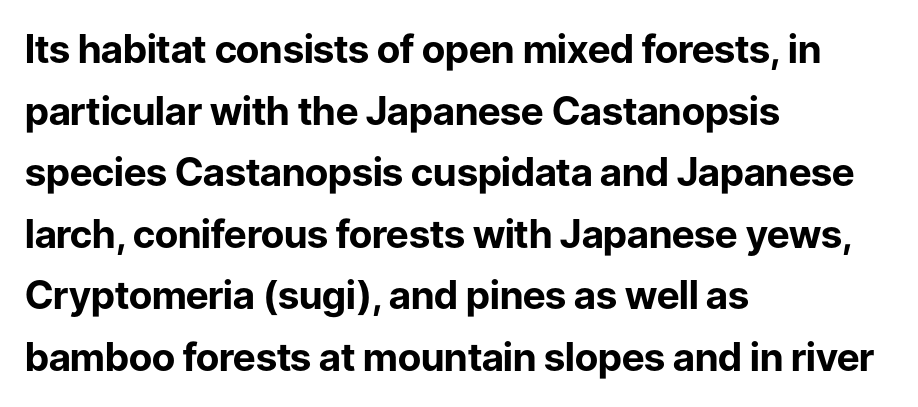
Q: Is the text bold? A: Yes.
Q: Is the text italic (slanted)? A: No, it is upright.
Q: Is the typeface a serif or a sans-serif typeface? A: Sans-serif.
Q: Is the text underlined? A: No.
Q: How is the paragraph aligned? A: Left-aligned.
Q: Is the spacing between letters normal or unusually wide? A: Normal.
Q: Is the spacing between lines tight, normal or loose? A: Normal.
Q: Width (condensed, normal, or wide)? A: Normal.
Q: Stroke contrast? A: Low.
Q: x-height? A: Medium.
Q: Monospaced? A: No.
